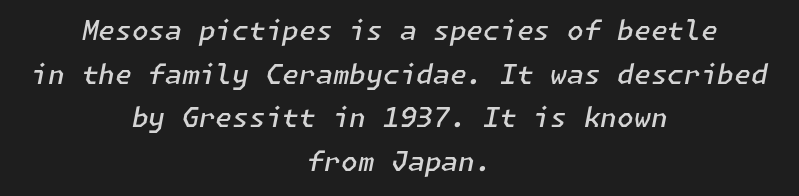
{"italic": "yes", "lean": "right", "slant_degrees": 11, "bold": "semi", "underline": "no", "align": "center", "line_spacing": "normal", "line_spacing_ratio": 1.62, "letter_spacing": "normal", "letter_spacing_em": 0.0, "glyph_px": 27}
